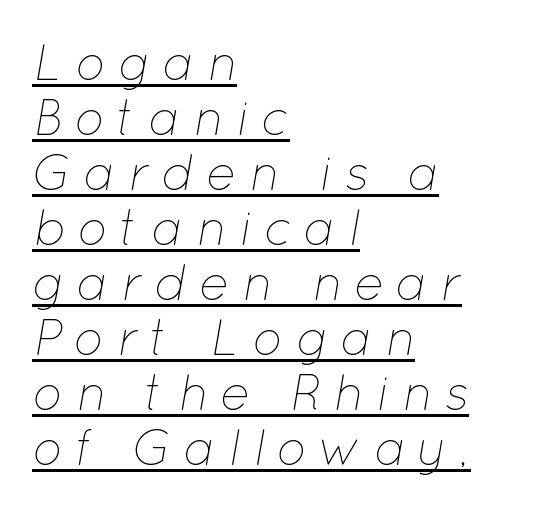
Q: Is the text bold? A: No.
Q: Is the text italic (slanted)? A: Yes, it leans right by about 12 degrees.
Q: Is the text underlined? A: Yes.
Q: How is the paragraph aligned? A: Left-aligned.
Q: Is the spacing between letters normal or unusually wide? A: Unusually wide.
Q: Is the spacing between lines tight, normal or loose? A: Tight.
Q: Width (condensed, normal, or wide)? A: Normal.
Q: Stroke contrast? A: Low.
Q: x-height? A: Medium.
Q: Monospaced? A: No.
